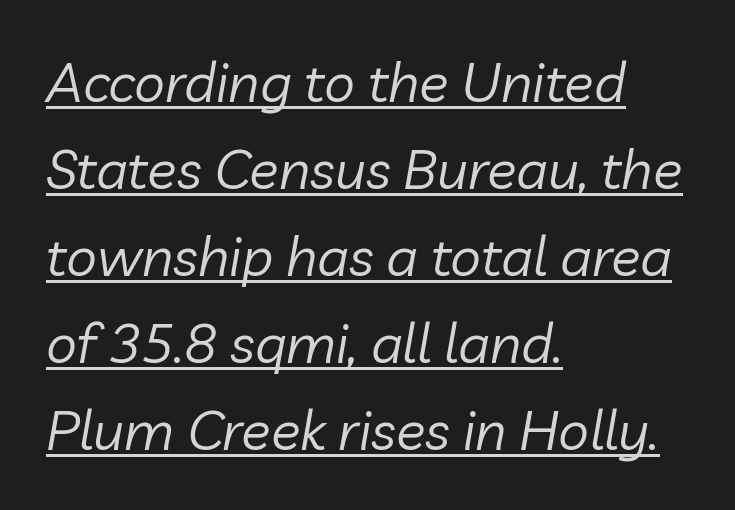
The image shows 55 px regular-weight type, italic (leaning right); set left-aligned, normal line spacing (1.58x), normal letter spacing, underlined; low stroke contrast and a medium x-height.
